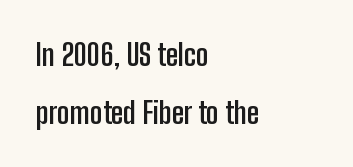
{"serif": "no", "italic": "no", "bold": "yes", "weight": "semibold", "width": "condensed", "stroke_contrast": "low", "x_height": "medium", "monospaced": "no", "underline": "no", "align": "left", "line_spacing": "loose", "line_spacing_ratio": 1.93, "letter_spacing": "normal", "letter_spacing_em": 0.0, "glyph_px": 30}
